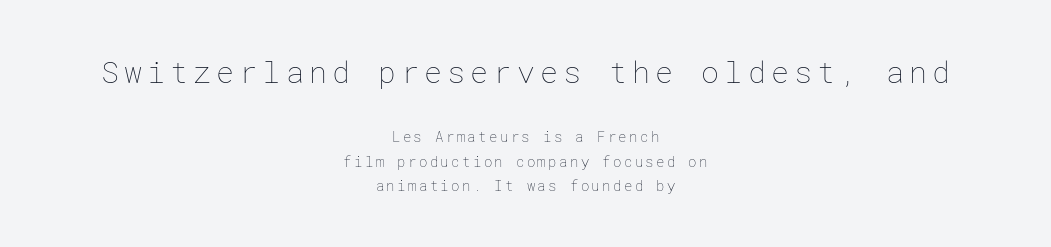
The axis of the letterforms is exactly vertical. The typesetter chose a symmetrical, centered arrangement here. The foot of each line stays bare and open. Summary of weight: not heavy and not bold. Size contrast runs from large at the top to small at the bottom.
